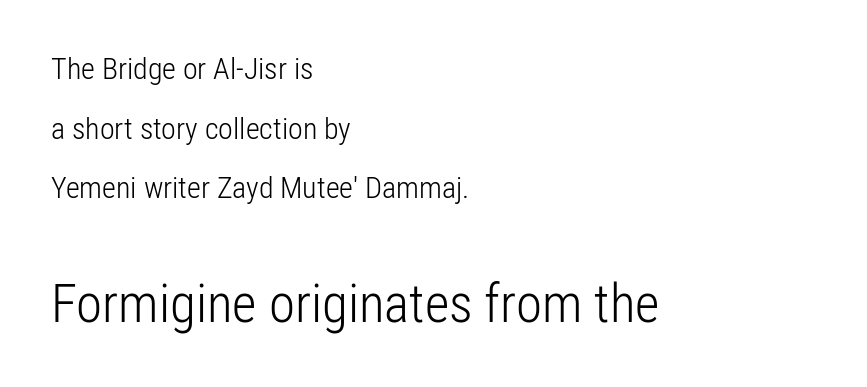
Q: Is the text bold? A: No.
Q: Is the text italic (slanted)? A: No, it is upright.
Q: Is the typeface a serif or a sans-serif typeface? A: Sans-serif.
Q: Is the text underlined? A: No.
Q: How is the paragraph aligned? A: Left-aligned.
Q: Is the spacing between letters normal or unusually wide? A: Normal.
Q: Is the spacing between lines tight, normal or loose? A: Loose.
Q: Which block of text is set in a larger size, the first (top) or the second (bottom)? A: The second (bottom) one.
Q: Width (condensed, normal, or wide)? A: Condensed.
Q: Stroke contrast? A: Low.
Q: x-height? A: Medium.
Q: Monospaced? A: No.
